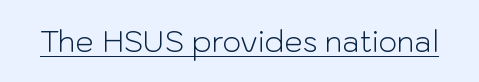
Think of a printed novel: that variable character pitch is what you see here. Nope, not italic — everything's standing straight. What stands out about the letter spacing? Nothing — it is the standard amount. Students, observe the line beneath the letters — that is underlining. The type family on display is of the sans-serif kind. Caption: face not bold, strokes unweighted.
